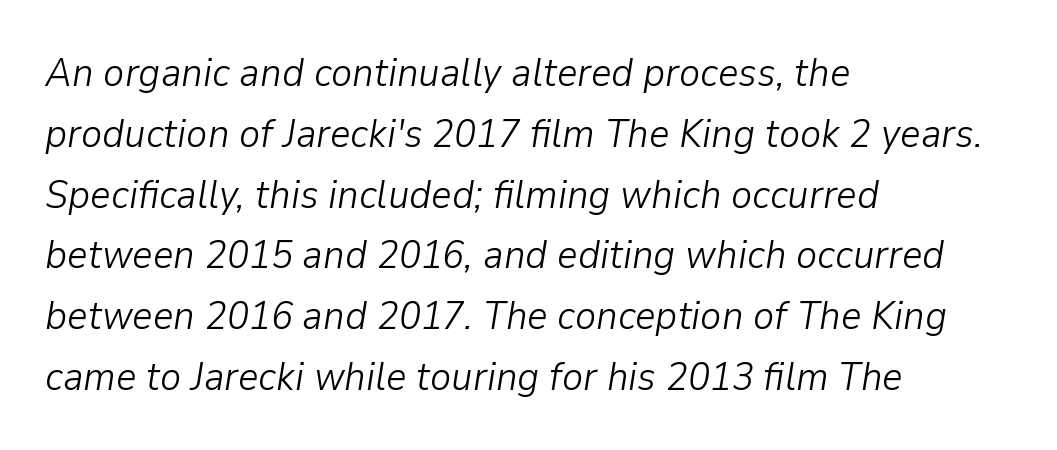
Q: Is the text bold? A: No.
Q: Is the text italic (slanted)? A: Yes, it leans right by about 9 degrees.
Q: Is the text underlined? A: No.
Q: How is the paragraph aligned? A: Left-aligned.
Q: Is the spacing between letters normal or unusually wide? A: Normal.
Q: Is the spacing between lines tight, normal or loose? A: Normal.
Q: Width (condensed, normal, or wide)? A: Normal.
Q: Stroke contrast? A: Low.
Q: x-height? A: Medium.
Q: Monospaced? A: No.
